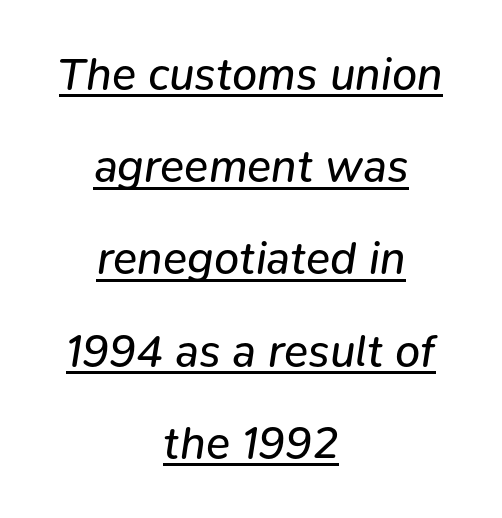
Loosely led — the rows are spread out. The font sits on the lighter half of the weight spectrum, regular included. Slant detected: the letters are inclined. Notice how a bar underscores the lettering throughout. This sample has the flowing, uneven cadence of proportional lettering. In CSS terms this would be text-align: center.
